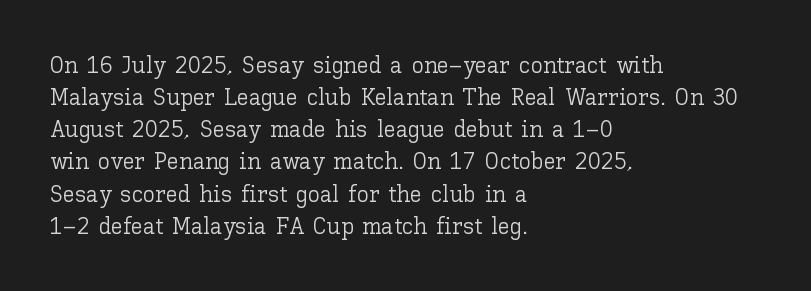
Q: Is the text bold? A: No.
Q: Is the text italic (slanted)? A: No, it is upright.
Q: Is the text underlined? A: No.
Q: How is the paragraph aligned? A: Left-aligned.
Q: Is the spacing between letters normal or unusually wide? A: Normal.
Q: Is the spacing between lines tight, normal or loose? A: Normal.
